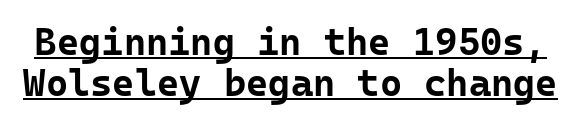
Is this a fixed-width face? Yes — each glyph sits in an identical cell. Compared with an ordinary text face, these strokes are far heavier — a full bold. Here the glyphs are tracked normally, forming tight word shapes. Characters remain perfectly vertical along every line.
